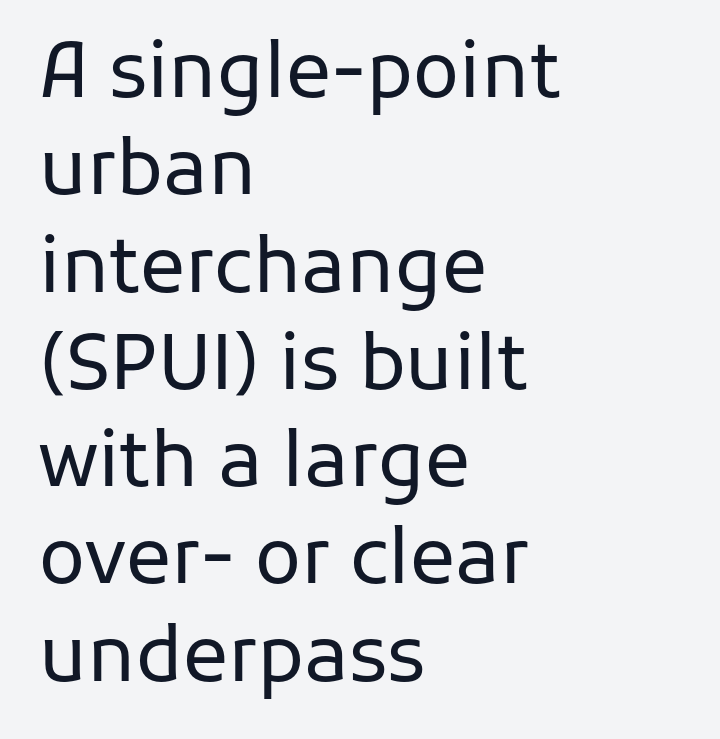
The image shows 76 px regular-weight sans-serif type, upright; set left-aligned, normal line spacing (1.28x), normal letter spacing, not underlined; low stroke contrast and a medium x-height.
